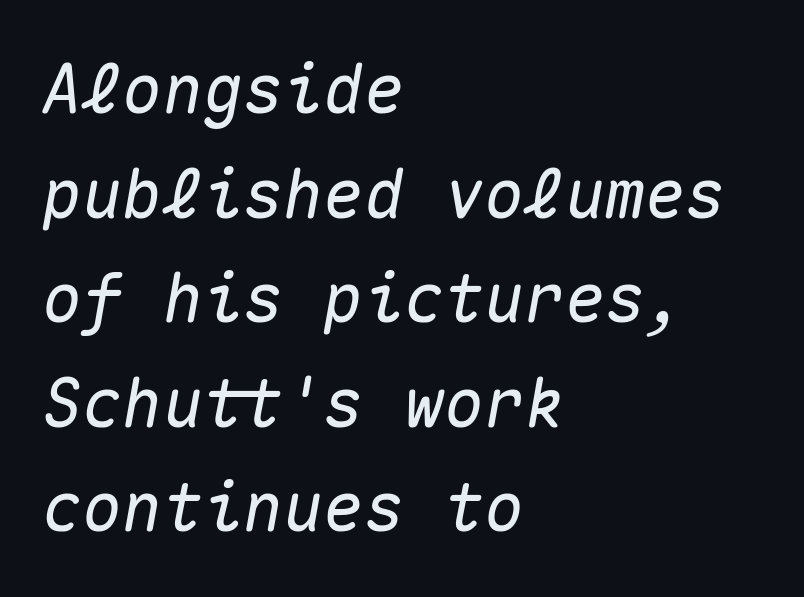
Q: Is the text italic (slanted)? A: Yes, it leans right by about 10 degrees.
Q: Is the text underlined? A: No.
Q: How is the paragraph aligned? A: Left-aligned.
Q: Is the spacing between letters normal or unusually wide? A: Normal.
Q: Is the spacing between lines tight, normal or loose? A: Normal.
Q: Width (condensed, normal, or wide)? A: Normal.
Q: Stroke contrast? A: Medium.
Q: x-height? A: Medium.
Q: Monospaced? A: Yes.
